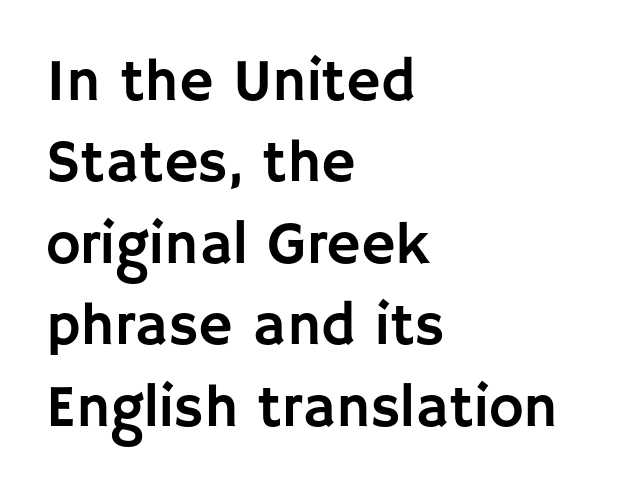
The image shows 59 px sans-serif type, upright; set left-aligned, normal line spacing (1.38x), normal letter spacing, not underlined; low stroke contrast and a large x-height.
